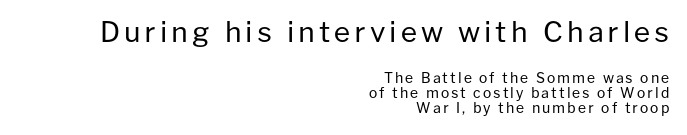
{"serif": "no", "italic": "no", "bold": "no", "weight": "regular", "width": "normal", "stroke_contrast": "low", "x_height": "medium", "monospaced": "no", "underline": "no", "align": "right", "line_spacing": "tight", "line_spacing_ratio": 1.09, "larger_block": "first", "size_ratio": 2.0, "glyph_px": 28}
